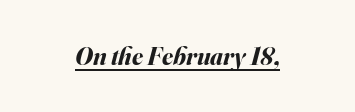
Q: Is the text bold? A: Yes.
Q: Is the text italic (slanted)? A: Yes, it leans right by about 16 degrees.
Q: Is the text underlined? A: Yes.
Q: How is the paragraph aligned? A: Centered.
Q: Is the spacing between letters normal or unusually wide? A: Normal.
